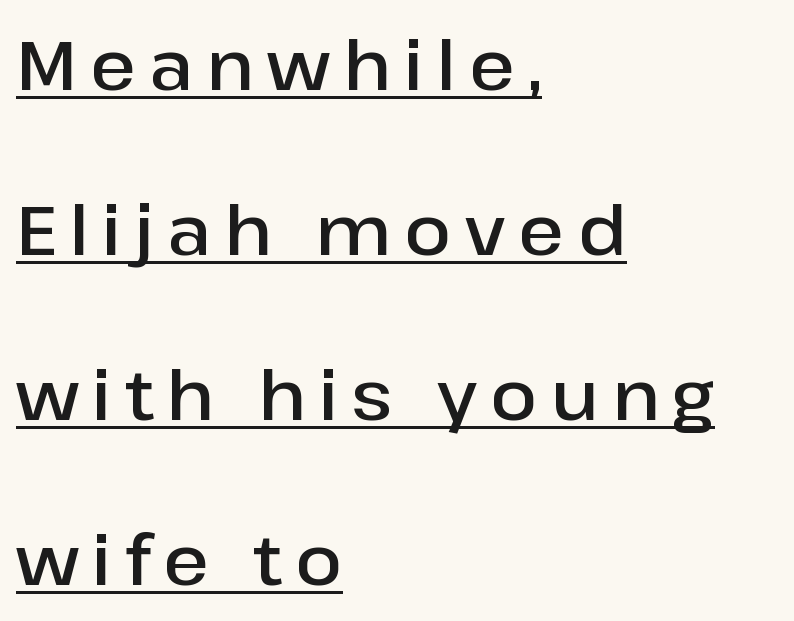
The image shows 69 px semibold sans-serif type, upright; set left-aligned, loose line spacing (2.39x), underlined; low stroke contrast and a medium x-height.
